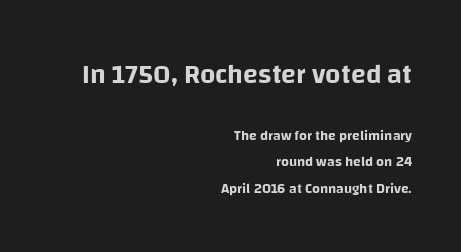
{"italic": "no", "underline": "no", "align": "right", "line_spacing": "loose", "line_spacing_ratio": 1.9, "letter_spacing": "normal", "letter_spacing_em": 0.0, "larger_block": "first", "size_ratio": 1.93, "glyph_px": 27}
